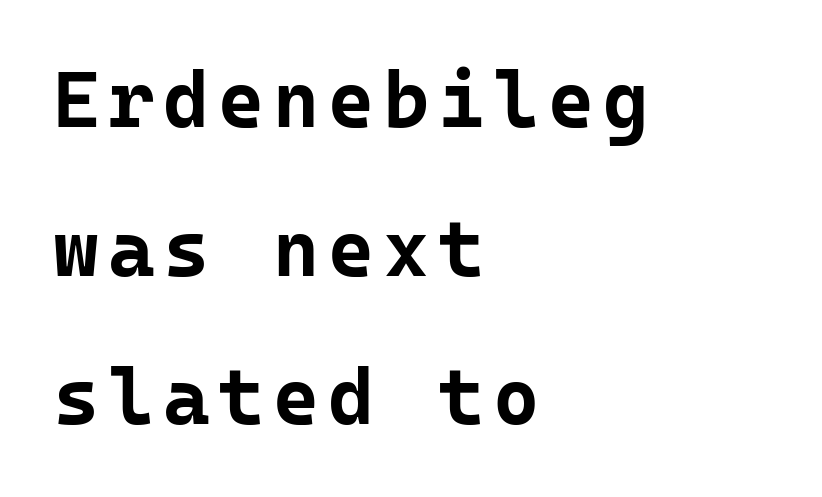
The image shows 79 px bold sans-serif type, upright, monospaced; set left-aligned, line spacing 1.88x, not underlined; low stroke contrast and a medium x-height.
